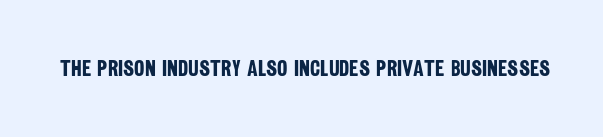
{"bold": "yes", "underline": "no", "letter_spacing": "normal", "letter_spacing_em": 0.0, "glyph_px": 22}
